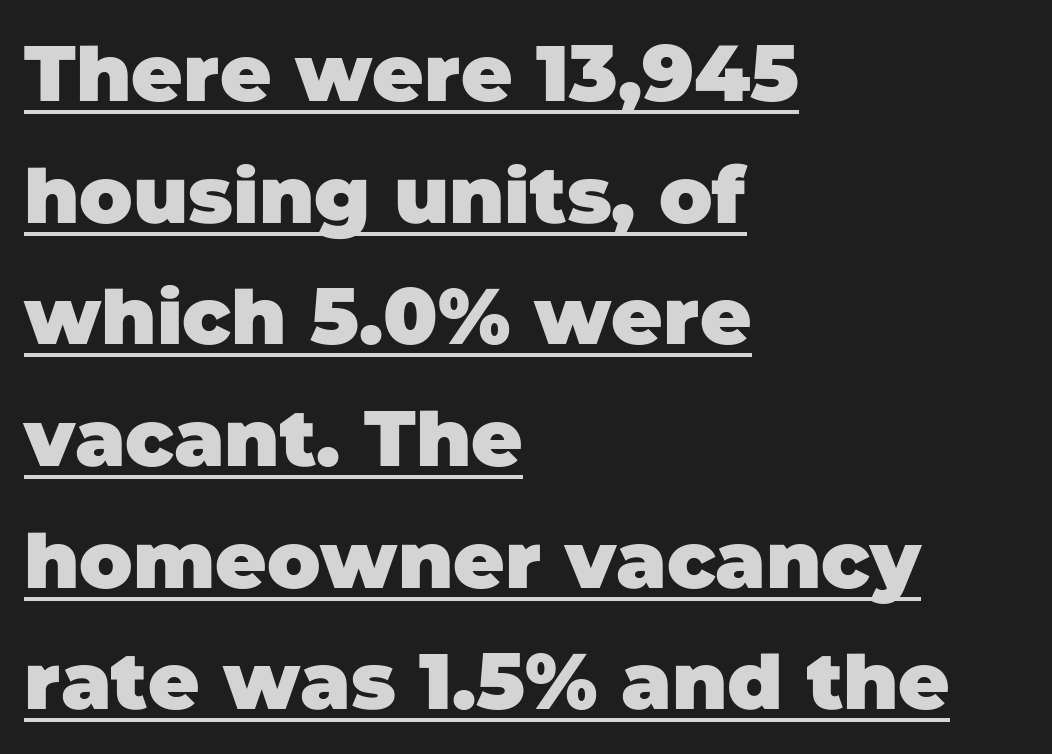
Quick note: interline space is typical. Is the block centered? No — it sits flush against the left margin. The passage shown is typed in a proportional face where columns would drift. This is sans-serif lettering, the kind often seen on screens and signage. The glyphs are accompanied by a horizontal stroke just below them.
